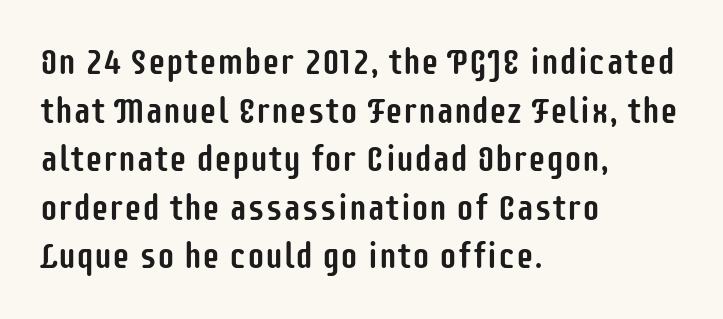
Rule under the text: the space is simply empty. This sample has the flowing, uneven cadence of proportional lettering. This is sans-serif lettering, the kind often seen on screens and signage. Quick note: not italic, upright.
